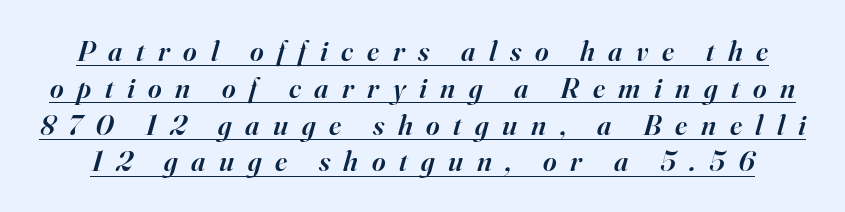
The image shows 29 px semibold serif type, italic (leaning right); set normal line spacing (1.27x), unusually wide letter spacing (+0.47 em), underlined; high stroke contrast and a small x-height.
